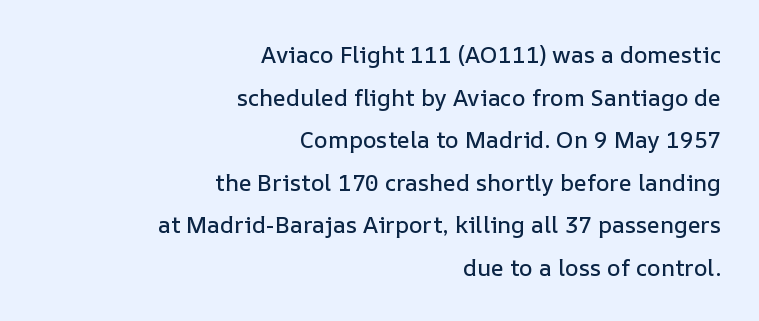
The image shows 23 px text type, upright; set right-aligned, line spacing 1.85x, normal letter spacing, not underlined.
